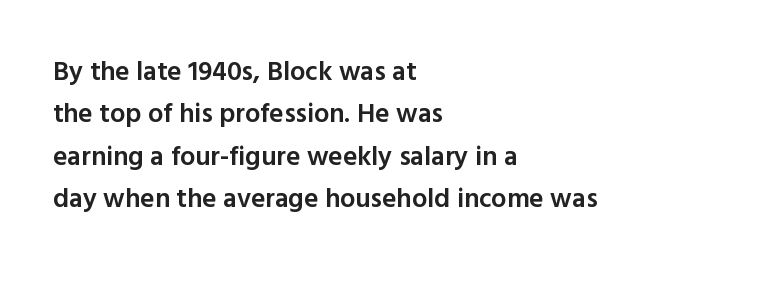
Caption: multi-line text, flush left, ragged right. Compared with typical body copy, the letter spacing here is the same. In terms of leading, this rendering sits right in the middle. Underlining? Definitely not there. How heavy is the stroke? Medium-heavy — a semibold, shy of bold. Style check: upright.
